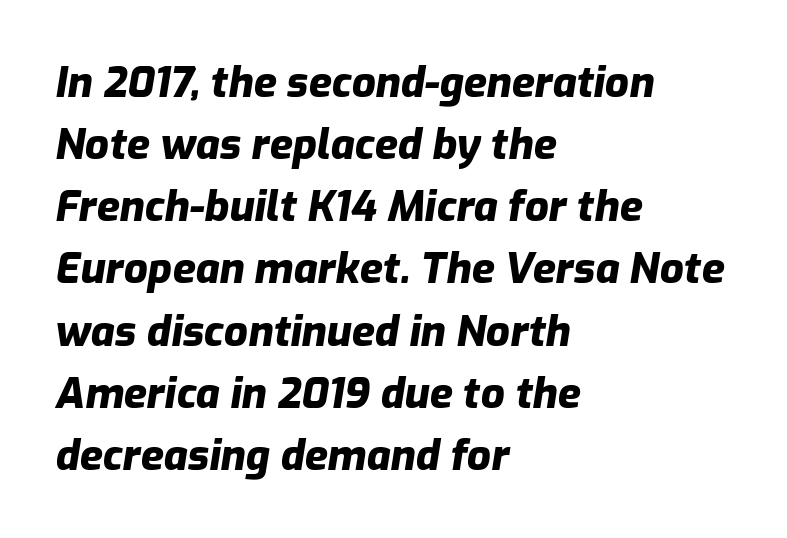
Descenders are the only things crossing below the line. In terms of weight, the rendering is a true, heavy bold. Short and long lines alike share a common starting point at left. You could not count columns in this text — the font is proportionally spaced. Between one letter and the next there's only the usual sliver of space.
